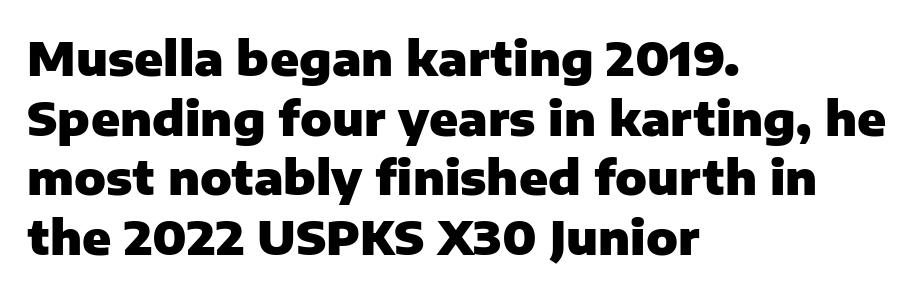
{"serif": "no", "italic": "no", "bold": "yes", "weight": "heavy", "width": "normal", "stroke_contrast": "low", "x_height": "medium", "monospaced": "no", "underline": "no", "align": "left", "line_spacing": "normal", "line_spacing_ratio": 1.27, "letter_spacing": "normal", "letter_spacing_em": 0.0, "glyph_px": 47}
